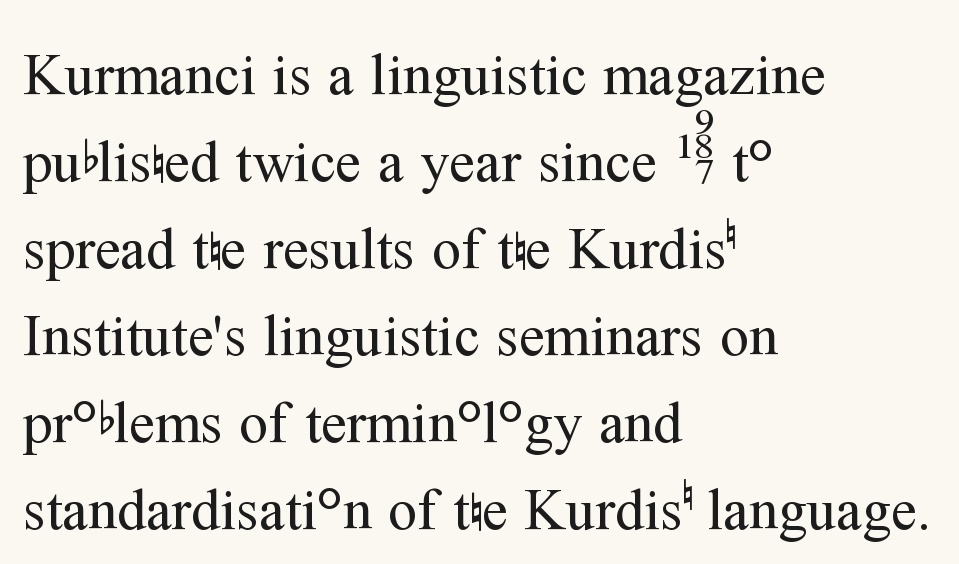
The image shows 58 px regular-weight serif type, upright; set left-aligned, normal line spacing (1.5x), normal letter spacing, not underlined; medium stroke contrast and a medium x-height.
